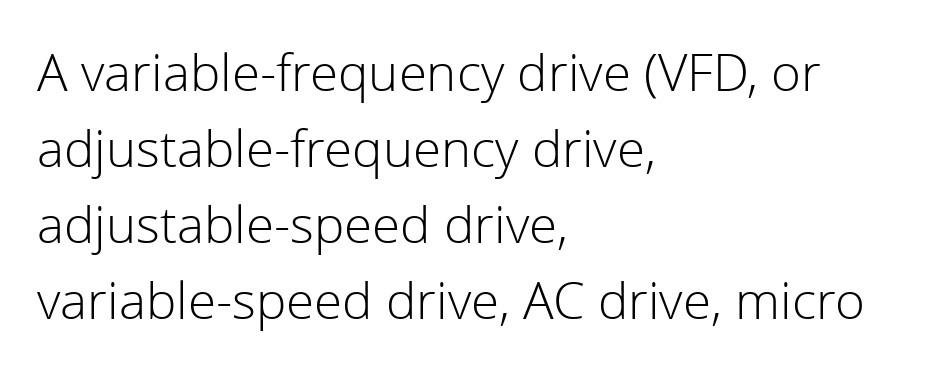
Q: Is the text bold? A: No.
Q: Is the text italic (slanted)? A: No, it is upright.
Q: Is the typeface a serif or a sans-serif typeface? A: Sans-serif.
Q: Is the text underlined? A: No.
Q: How is the paragraph aligned? A: Left-aligned.
Q: Is the spacing between letters normal or unusually wide? A: Normal.
Q: Is the spacing between lines tight, normal or loose? A: Normal.
Q: Width (condensed, normal, or wide)? A: Normal.
Q: Stroke contrast? A: Low.
Q: x-height? A: Medium.
Q: Monospaced? A: No.
